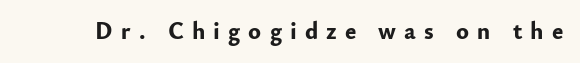
A typesetter would call this heavily tracked-out type. The sample has been set heavy, in full bold. Underlining? Definitely not there. These lines were composed using upright roman letters.
